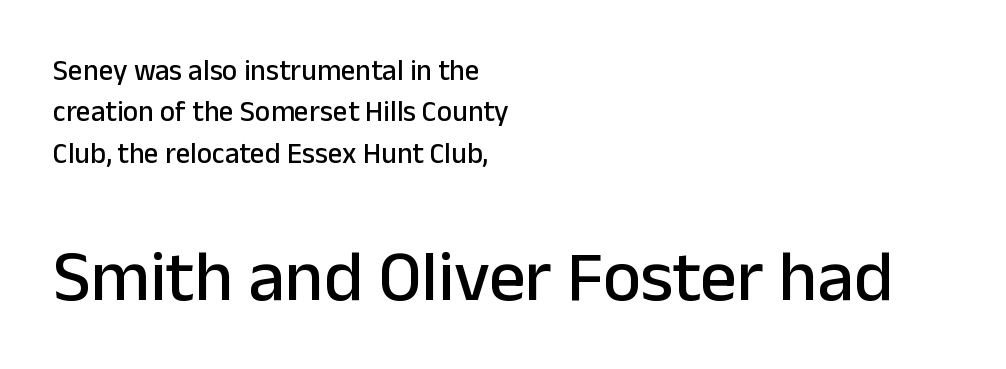
Q: Is the text italic (slanted)? A: No, it is upright.
Q: Is the typeface a serif or a sans-serif typeface? A: Sans-serif.
Q: Is the text underlined? A: No.
Q: How is the paragraph aligned? A: Left-aligned.
Q: Is the spacing between letters normal or unusually wide? A: Normal.
Q: Is the spacing between lines tight, normal or loose? A: Normal.
Q: Which block of text is set in a larger size, the first (top) or the second (bottom)? A: The second (bottom) one.
Q: Width (condensed, normal, or wide)? A: Normal.
Q: Stroke contrast? A: Low.
Q: x-height? A: Medium.
Q: Monospaced? A: No.
